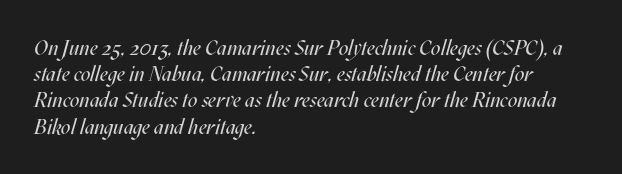
{"italic": "yes", "lean": "right", "slant_degrees": 17, "bold": "no", "underline": "no", "align": "left", "line_spacing": "normal", "line_spacing_ratio": 1.25, "letter_spacing": "normal", "letter_spacing_em": 0.0, "glyph_px": 21}
